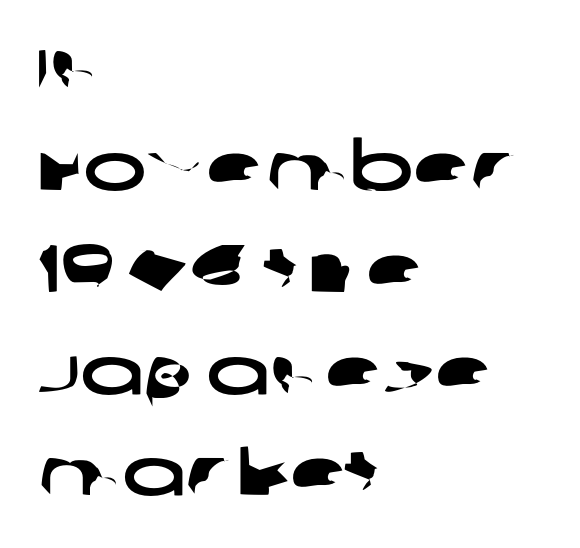
Q: Is the typeface a serif or a sans-serif typeface? A: Sans-serif.
Q: Is the text underlined? A: No.
Q: How is the paragraph aligned? A: Left-aligned.
Q: Is the spacing between letters normal or unusually wide? A: Normal.
Q: Is the spacing between lines tight, normal or loose? A: Normal.
Q: Width (condensed, normal, or wide)? A: Wide.
Q: Stroke contrast? A: Low.
Q: x-height? A: Large.
Q: Monospaced? A: No.
